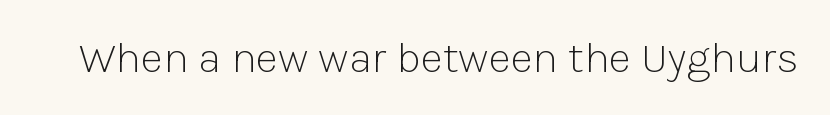
The image shows 44 px light sans-serif type, upright; set normal letter spacing, not underlined; low stroke contrast and a medium x-height.
